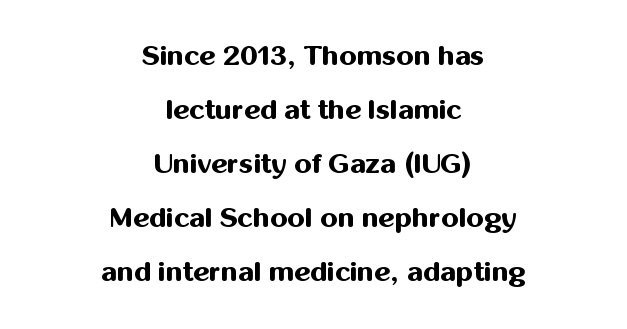
This sample has the flowing, uneven cadence of proportional lettering. Regarding serifs, this sample does without them. The gap between lines stays unmarked. You'd pick this weight for a headline — it's a proper bold. Teacher's note: observe the equal gaps on both sides — that is centered alignment. Rendered with straight, roman letterforms.
